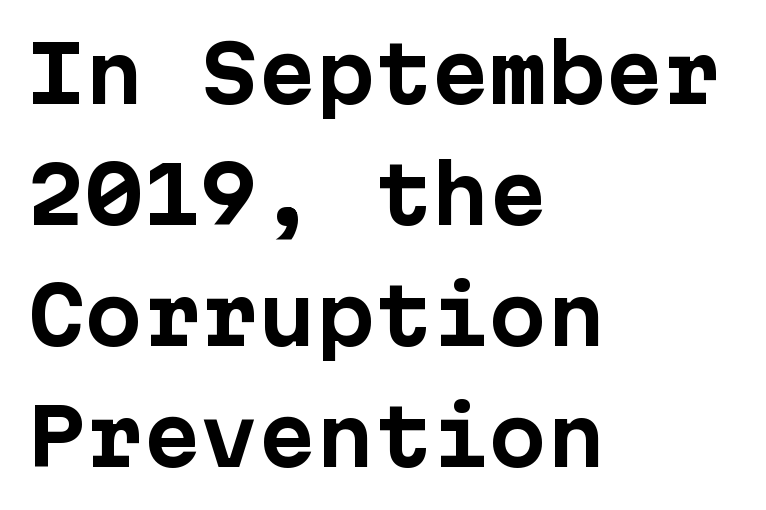
Q: Is the text bold? A: Yes.
Q: Is the text italic (slanted)? A: No, it is upright.
Q: Is the typeface a serif or a sans-serif typeface? A: Sans-serif.
Q: Is the text underlined? A: No.
Q: How is the paragraph aligned? A: Left-aligned.
Q: Is the spacing between letters normal or unusually wide? A: Normal.
Q: Is the spacing between lines tight, normal or loose? A: Normal.
Q: Width (condensed, normal, or wide)? A: Normal.
Q: Stroke contrast? A: Low.
Q: x-height? A: Medium.
Q: Monospaced? A: Yes.
